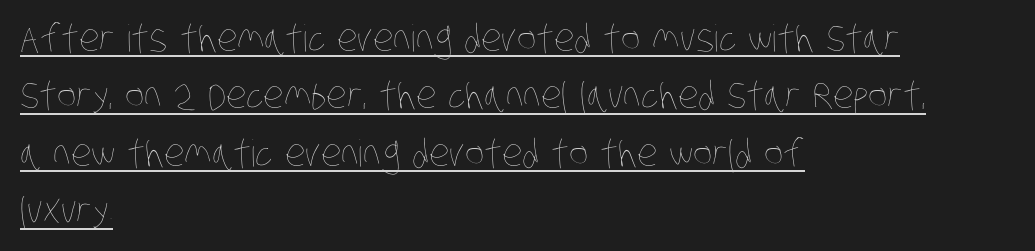
The image shows 37 px thin, condensed type; set left-aligned, normal line spacing (1.55x), normal letter spacing, underlined; low stroke contrast and a large x-height.
